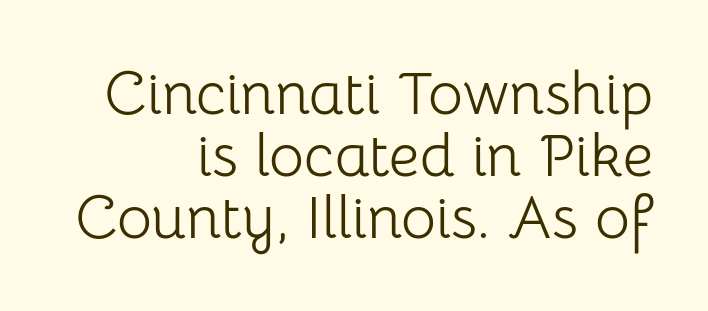
{"serif": "no", "italic": "no", "bold": "no", "weight": "light", "width": "normal", "stroke_contrast": "low", "x_height": "medium", "monospaced": "no", "underline": "no", "align": "right", "line_spacing": "tight", "line_spacing_ratio": 1.03, "letter_spacing": "normal", "letter_spacing_em": 0.0, "glyph_px": 60}
